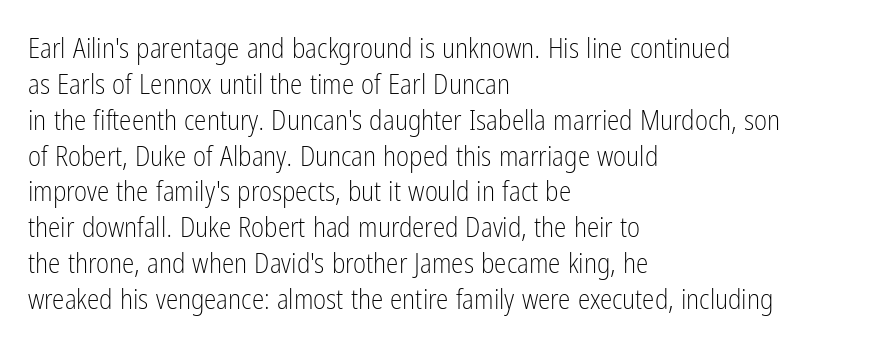
The image shows 28 px light, condensed sans-serif type, upright; set left-aligned, normal line spacing (1.28x), normal letter spacing, not underlined; low stroke contrast and a medium x-height.
